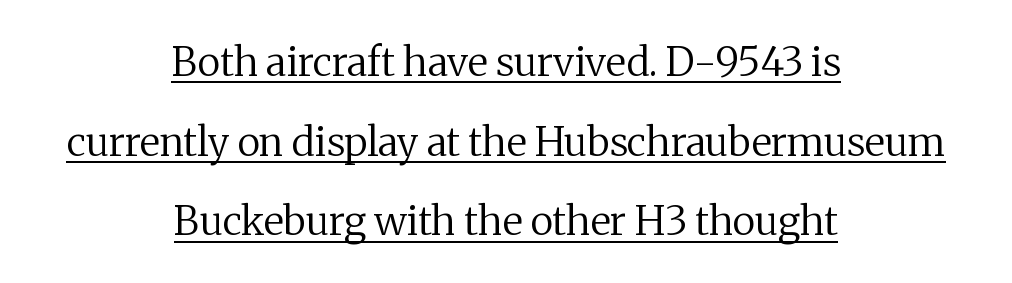
Character widths vary here, with narrow letters taking less room than wide ones. Leftover space on each line is divided equally before and after the words. Serifs: yes, visible at the terminals of the letterforms. In terms of posture, this sample is upright.
